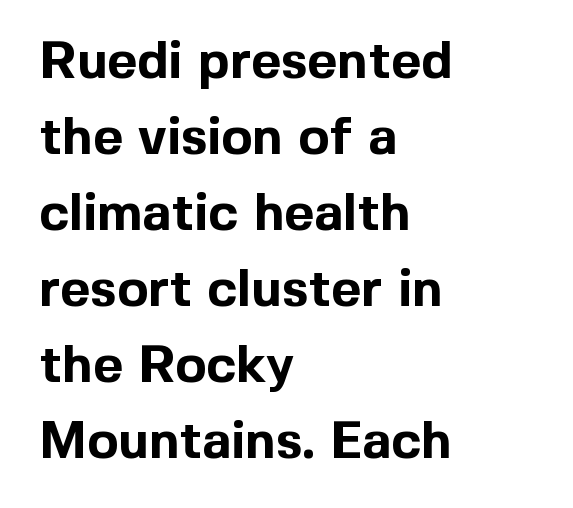
{"serif": "no", "italic": "no", "bold": "yes", "weight": "bold", "width": "normal", "x_height": "medium", "monospaced": "no", "underline": "no", "align": "left", "line_spacing": "normal", "line_spacing_ratio": 1.46, "letter_spacing": "normal", "letter_spacing_em": 0.0, "glyph_px": 52}
